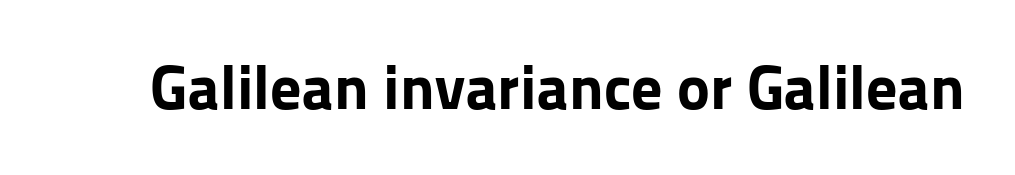
Q: Is the text bold? A: Yes.
Q: Is the text italic (slanted)? A: No, it is upright.
Q: Is the typeface a serif or a sans-serif typeface? A: Sans-serif.
Q: Is the text underlined? A: No.
Q: Is the spacing between letters normal or unusually wide? A: Normal.
Q: Width (condensed, normal, or wide)? A: Normal.
Q: Stroke contrast? A: Low.
Q: x-height? A: Medium.
Q: Monospaced? A: No.
